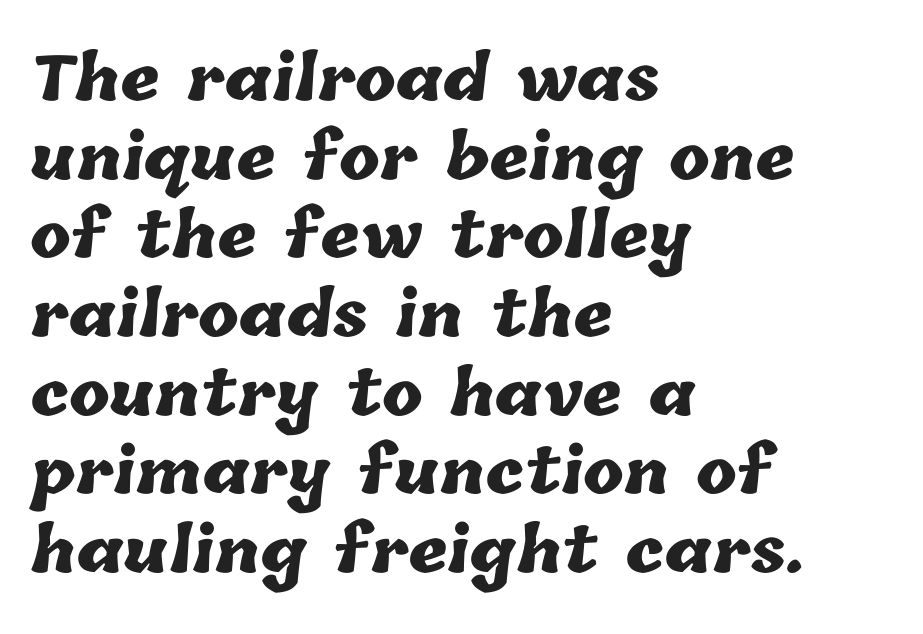
Q: Is the text bold? A: Yes.
Q: Is the text underlined? A: No.
Q: How is the paragraph aligned? A: Left-aligned.
Q: Is the spacing between letters normal or unusually wide? A: Normal.
Q: Is the spacing between lines tight, normal or loose? A: Normal.
Q: Width (condensed, normal, or wide)? A: Normal.
Q: Stroke contrast? A: Low.
Q: x-height? A: Medium.
Q: Monospaced? A: No.
